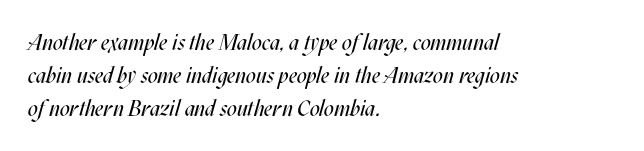
Q: Is the text bold? A: No.
Q: Is the text italic (slanted)? A: Yes, it leans right by about 17 degrees.
Q: Is the text underlined? A: No.
Q: How is the paragraph aligned? A: Left-aligned.
Q: Is the spacing between letters normal or unusually wide? A: Normal.
Q: Is the spacing between lines tight, normal or loose? A: Normal.
